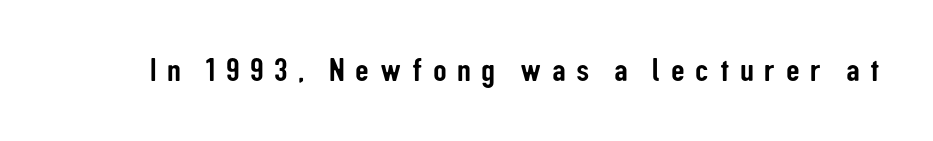
Each letter's strokes conclude bluntly, with no projecting serifs. Check under the words: just untouched page. Spacing verdict: proportional, widths tailored to each character. There is plenty of visible air inserted between adjacent glyphs. Is there any slant? The stems are plumb.
